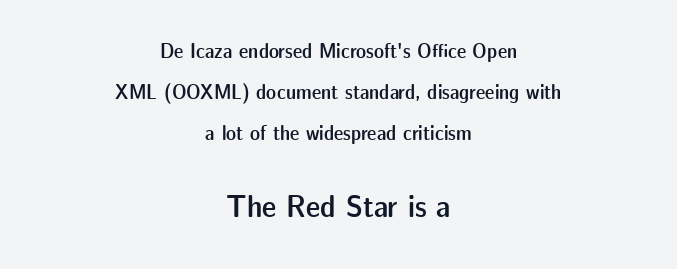
The image shows 32 px semibold sans-serif type, upright; set centered, loose line spacing (1.96x), normal letter spacing, not underlined; the second (bottom) block is 1.52x larger; low stroke contrast and a medium x-height.
